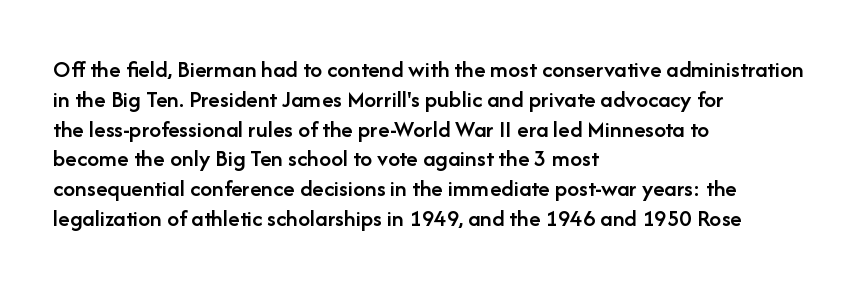
Q: Is the text bold? A: Semi-bold.
Q: Is the text italic (slanted)? A: No, it is upright.
Q: Is the text underlined? A: No.
Q: How is the paragraph aligned? A: Left-aligned.
Q: Is the spacing between letters normal or unusually wide? A: Normal.
